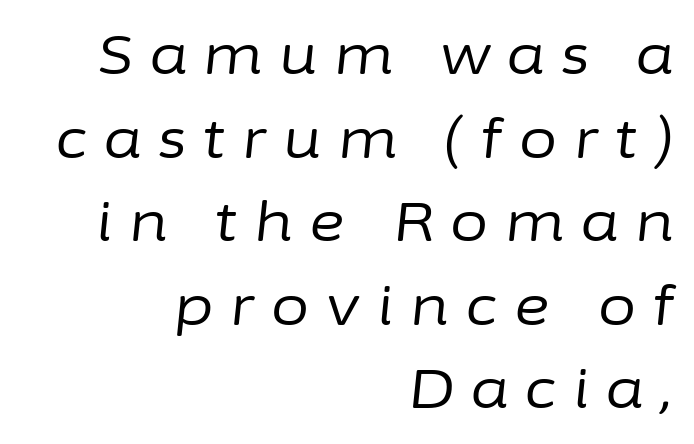
{"italic": "yes", "lean": "right", "slant_degrees": 6, "bold": "no", "weight": "regular", "width": "normal", "stroke_contrast": "low", "x_height": "medium", "monospaced": "no", "underline": "no", "align": "right", "line_spacing": "normal", "line_spacing_ratio": 1.52, "letter_spacing": "wide", "letter_spacing_em": 0.31, "glyph_px": 55}
